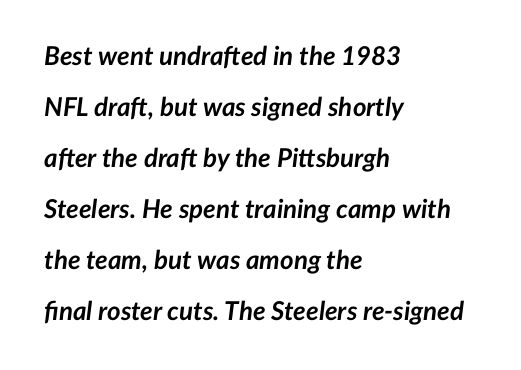
The image shows 26 px bold type, italic (leaning right); set left-aligned, loose line spacing (1.96x), normal letter spacing, not underlined.
